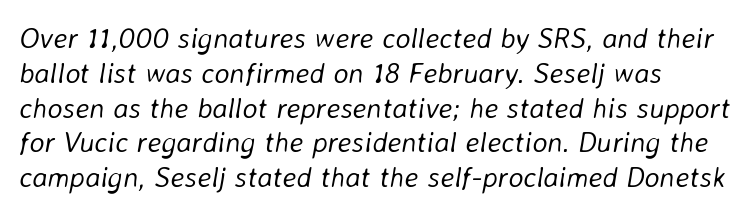
The strokes carry an ordinary text weight at most. These lines are set flush left with a ragged right edge. This sample uses an oblique cut, with every glyph tilted off the vertical. Caption: standard tracking, unaltered.
